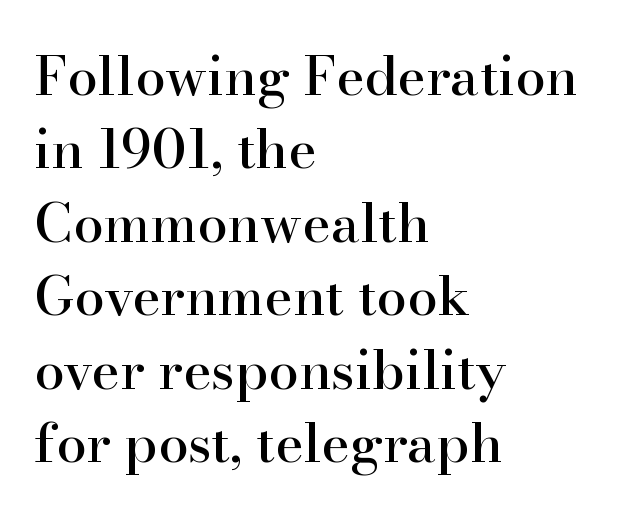
The image shows 54 px serif type, upright; set left-aligned, normal line spacing (1.36x), normal letter spacing, not underlined; high stroke contrast and a small x-height.
